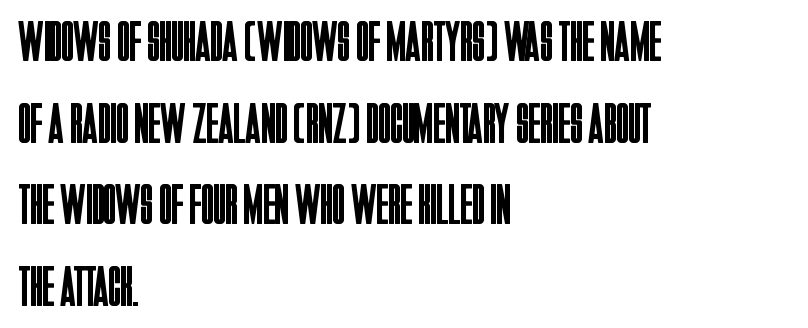
Each letter keeps its own natural width here, so spacing adapts to shape. The compositor pushed each line to the left boundary. Font category for this specimen: sans-serif. Short note: letters normally spaced.
